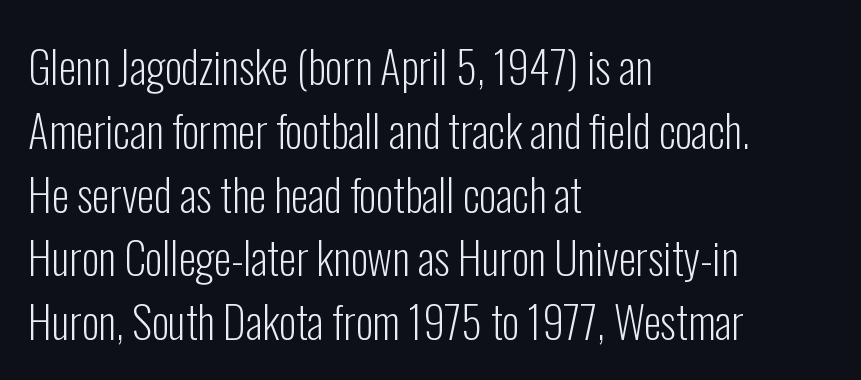
{"serif": "no", "italic": "no", "bold": "no", "weight": "light", "width": "condensed", "stroke_contrast": "low", "x_height": "medium", "monospaced": "no", "underline": "no", "align": "left", "line_spacing": "normal", "line_spacing_ratio": 1.45, "letter_spacing": "normal", "letter_spacing_em": 0.0, "glyph_px": 44}
